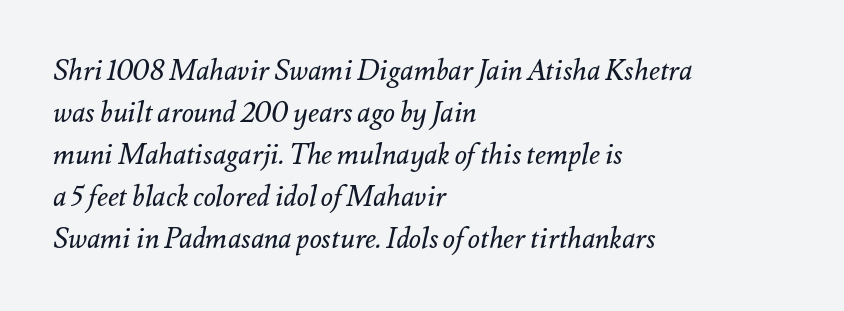
The image shows 28 px regular-weight type, italic (leaning right); set left-aligned, normal line spacing (1.5x), normal letter spacing, not underlined; medium stroke contrast and a small x-height.
